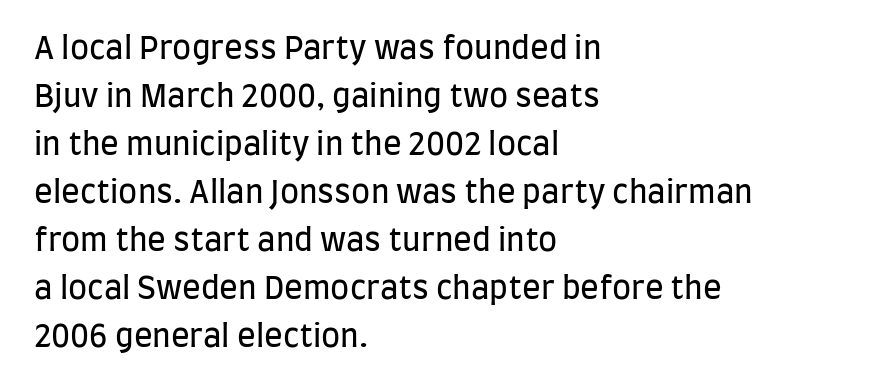
Q: Is the text bold? A: No.
Q: Is the text italic (slanted)? A: No, it is upright.
Q: Is the typeface a serif or a sans-serif typeface? A: Sans-serif.
Q: Is the text underlined? A: No.
Q: How is the paragraph aligned? A: Left-aligned.
Q: Is the spacing between letters normal or unusually wide? A: Normal.
Q: Is the spacing between lines tight, normal or loose? A: Normal.
Q: Width (condensed, normal, or wide)? A: Condensed.
Q: Stroke contrast? A: Low.
Q: x-height? A: Large.
Q: Monospaced? A: No.
